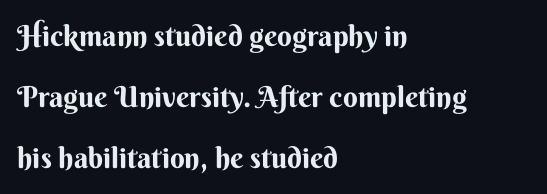
Compared with typical body copy, the letter spacing here is the same. Visually the block forms a straight wall on the left and a jagged coastline on the right. You can tell from the bare stems that sans-serif type was used. This is heavy type, rendered in bold.
